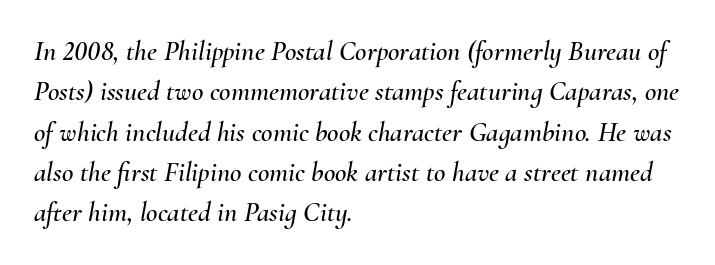
Characters are canted at an angle relative to the baseline's perpendicular. Leading matches the norm, producing a regular column. The area under the type is left untouched. Compared with typical body copy, the letter spacing here is the same. Character widths vary here, with narrow letters taking less room than wide ones. Horizontal alignment here is leftward, the default for most running prose.
